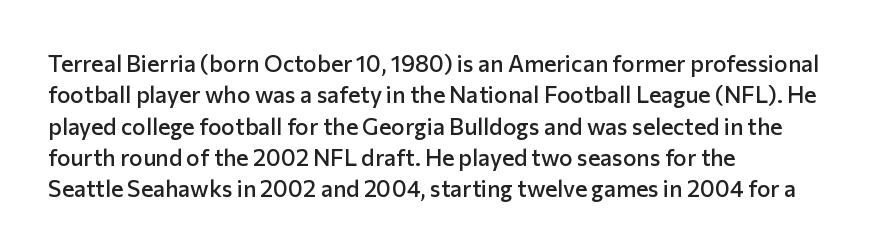
{"italic": "no", "bold": "semi", "underline": "no", "align": "left", "line_spacing": "normal", "line_spacing_ratio": 1.36, "letter_spacing": "normal", "letter_spacing_em": 0.0, "glyph_px": 23}
